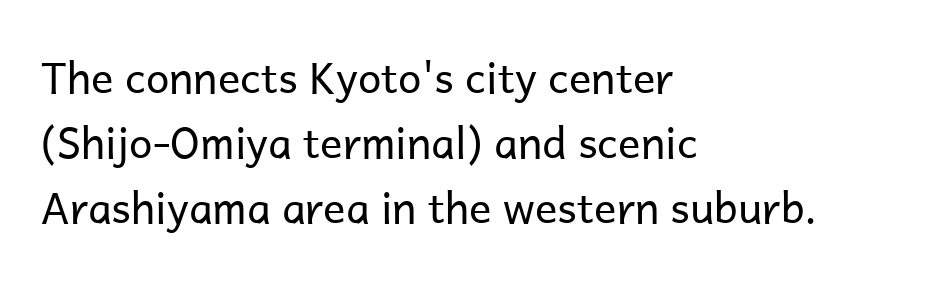
Q: Is the text bold? A: No.
Q: Is the text italic (slanted)? A: No, it is upright.
Q: Is the typeface a serif or a sans-serif typeface? A: Sans-serif.
Q: Is the text underlined? A: No.
Q: How is the paragraph aligned? A: Left-aligned.
Q: Is the spacing between letters normal or unusually wide? A: Normal.
Q: Is the spacing between lines tight, normal or loose? A: Normal.
Q: Width (condensed, normal, or wide)? A: Normal.
Q: Stroke contrast? A: Low.
Q: x-height? A: Medium.
Q: Monospaced? A: No.
